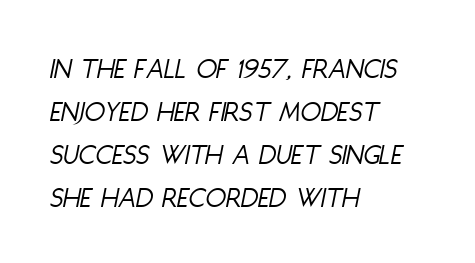
Interline gaps are of average width in this sample. Proportional: the letters do not fall into vertical columns. The foot of each line stays bare and open. Characters follow at the spacing the type designer built in. The ragged edge is on the right, which tells us the setting is flush left. The passage shown leans; its letterforms are oblique.
